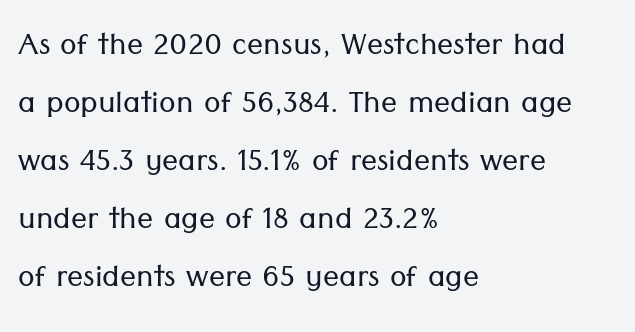
Q: Is the text bold? A: No.
Q: Is the text italic (slanted)? A: No, it is upright.
Q: Is the typeface a serif or a sans-serif typeface? A: Sans-serif.
Q: Is the text underlined? A: No.
Q: How is the paragraph aligned? A: Left-aligned.
Q: Is the spacing between letters normal or unusually wide? A: Normal.
Q: Is the spacing between lines tight, normal or loose? A: Normal.
Q: Width (condensed, normal, or wide)? A: Normal.
Q: Stroke contrast? A: Low.
Q: x-height? A: Medium.
Q: Monospaced? A: No.
